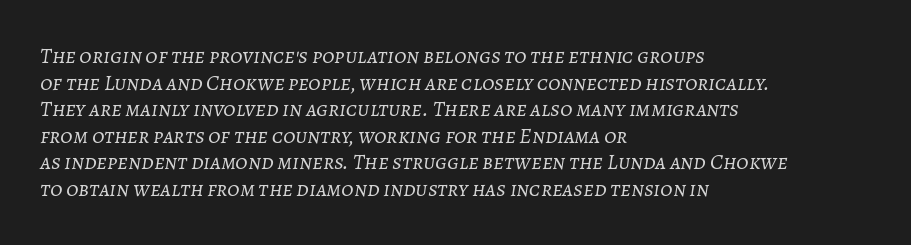
{"italic": "yes", "lean": "right", "slant_degrees": 7, "bold": "no", "underline": "no", "align": "left", "line_spacing_ratio": 1.21, "letter_spacing": "normal", "letter_spacing_em": 0.0, "glyph_px": 22}
